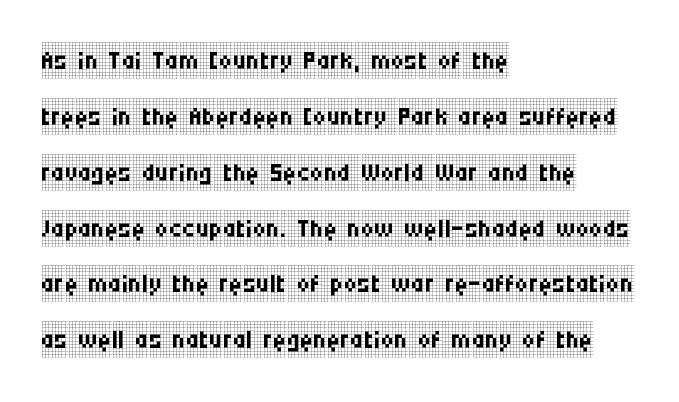
Q: Is the text bold? A: No.
Q: Is the text italic (slanted)? A: No, it is upright.
Q: Is the typeface a serif or a sans-serif typeface? A: Serif.
Q: Is the text underlined? A: No.
Q: How is the paragraph aligned? A: Left-aligned.
Q: Is the spacing between letters normal or unusually wide? A: Normal.
Q: Is the spacing between lines tight, normal or loose? A: Normal.
Q: Width (condensed, normal, or wide)? A: Condensed.
Q: Stroke contrast? A: Low.
Q: x-height? A: Large.
Q: Monospaced? A: No.
